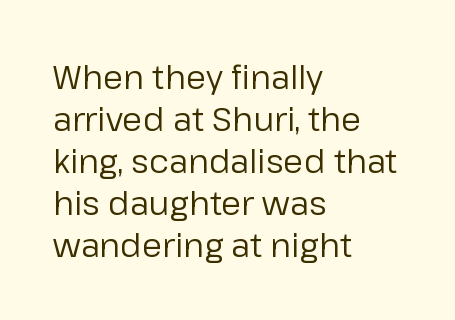
Is the letter spacing exaggerated? No — it looks like the ordinary default. A clean baseline with only descenders dipping below it. The face used here is a sans, in the tradition of grotesques and geometrics. Caption: face not bold, strokes unweighted. This sample is left-justified, so line endings fall wherever the words run out. Notice how descenders clear the ascenders below comfortably — that's standard leading.
